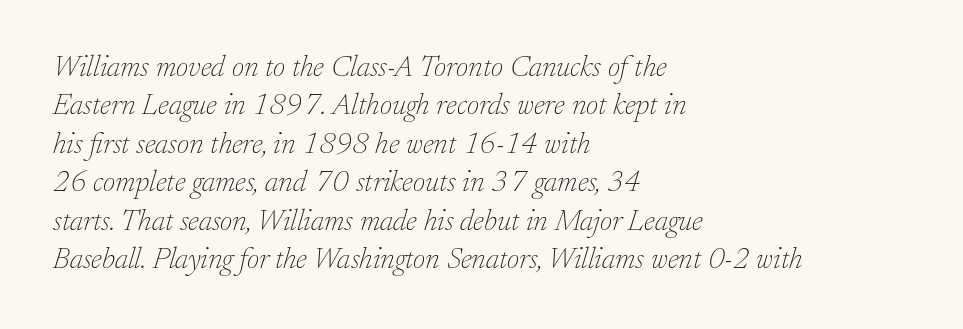
{"serif": "yes", "italic": "yes", "lean": "right", "slant_degrees": 17, "bold": "no", "weight": "thin", "width": "normal", "stroke_contrast": "low", "x_height": "small", "monospaced": "no", "underline": "no", "align": "left", "line_spacing": "normal", "line_spacing_ratio": 1.28, "letter_spacing": "normal", "letter_spacing_em": 0.0, "glyph_px": 30}
